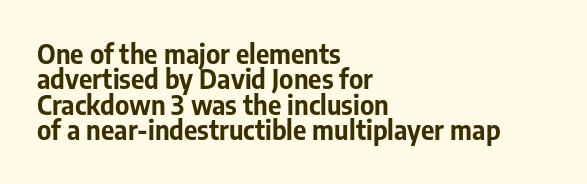
{"italic": "no", "bold": "yes", "underline": "no", "align": "left", "line_spacing": "tight", "line_spacing_ratio": 0.98, "letter_spacing": "normal", "letter_spacing_em": 0.0, "glyph_px": 26}
